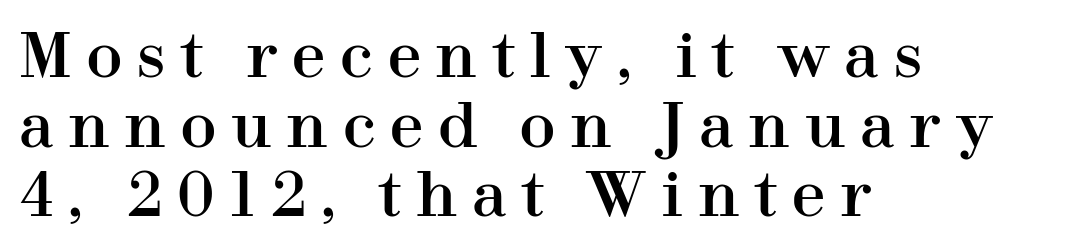
The image shows 60 px serif type, upright; set left-aligned, line spacing 1.16x, unusually wide letter spacing (+0.25 em), not underlined; high stroke contrast and a medium x-height.
